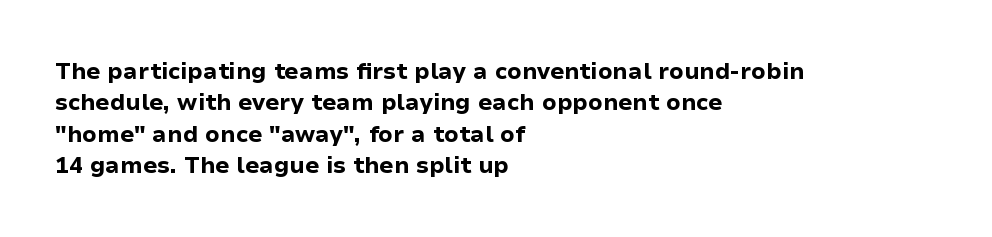
Q: Is the text bold? A: Yes.
Q: Is the text italic (slanted)? A: No, it is upright.
Q: Is the text underlined? A: No.
Q: How is the paragraph aligned? A: Left-aligned.
Q: Is the spacing between letters normal or unusually wide? A: Normal.
Q: Is the spacing between lines tight, normal or loose? A: Normal.
